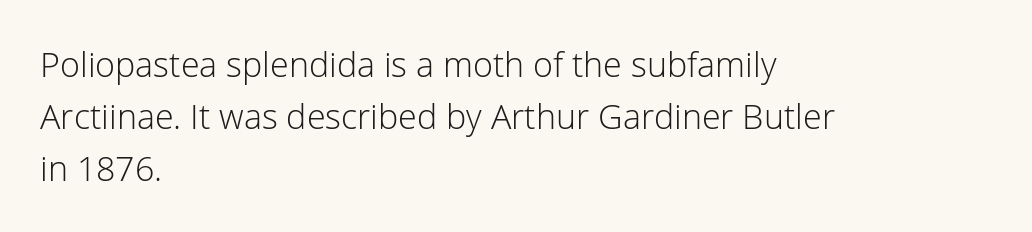
Q: Is the text bold? A: No.
Q: Is the text italic (slanted)? A: No, it is upright.
Q: Is the typeface a serif or a sans-serif typeface? A: Sans-serif.
Q: Is the text underlined? A: No.
Q: How is the paragraph aligned? A: Left-aligned.
Q: Is the spacing between letters normal or unusually wide? A: Normal.
Q: Is the spacing between lines tight, normal or loose? A: Normal.
Q: Width (condensed, normal, or wide)? A: Normal.
Q: Stroke contrast? A: Low.
Q: x-height? A: Medium.
Q: Monospaced? A: No.
